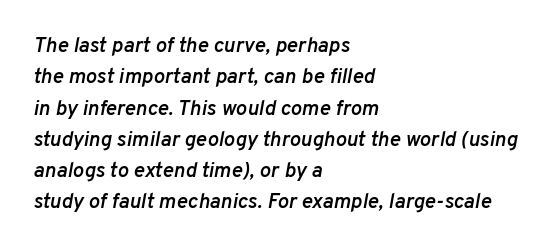
Q: Is the text bold? A: Semi-bold.
Q: Is the text italic (slanted)? A: Yes, it leans right by about 10 degrees.
Q: Is the text underlined? A: No.
Q: How is the paragraph aligned? A: Left-aligned.
Q: Is the spacing between letters normal or unusually wide? A: Normal.
Q: Is the spacing between lines tight, normal or loose? A: Normal.
